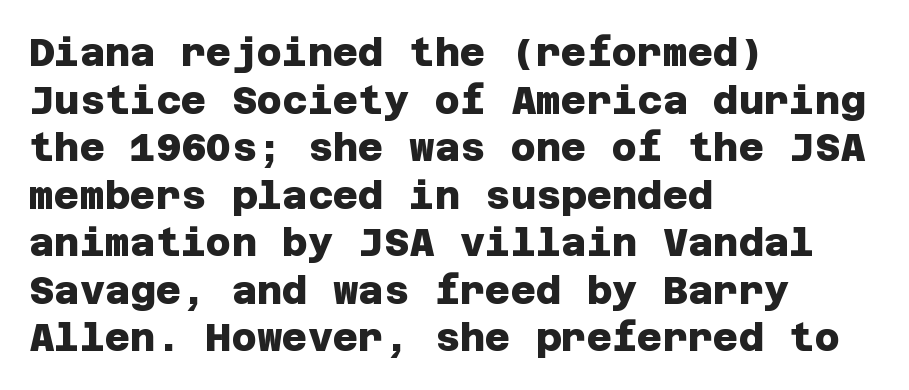
The text was rendered using a sans face with plain stroke endings. Default kerning and tracking; the words read as compact shapes. The typesetting leans heavy: a genuine bold. These lines are set flush left with a ragged right edge.
